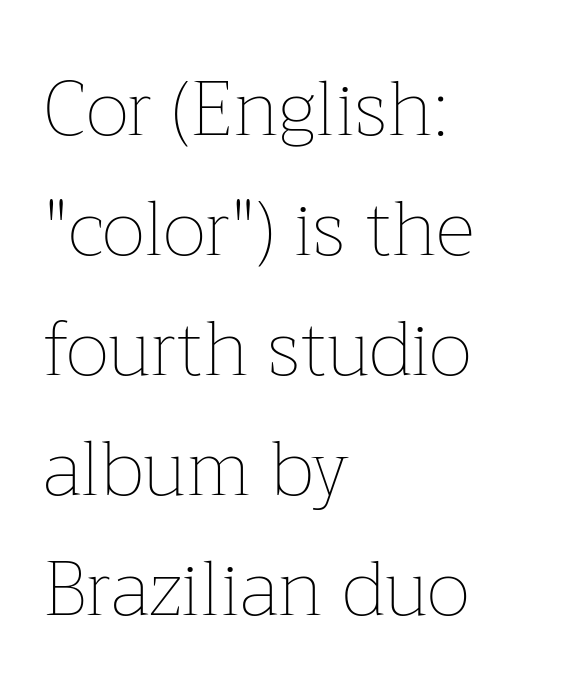
{"italic": "no", "bold": "no", "weight": "thin", "width": "normal", "stroke_contrast": "low", "x_height": "medium", "monospaced": "no", "underline": "no", "align": "left", "line_spacing": "normal", "line_spacing_ratio": 1.58, "letter_spacing": "normal", "letter_spacing_em": 0.0, "glyph_px": 76}
